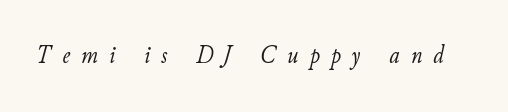
{"italic": "yes", "lean": "right", "slant_degrees": 11, "bold": "no", "underline": "no", "letter_spacing": "wide", "letter_spacing_em": 0.45, "glyph_px": 25}
